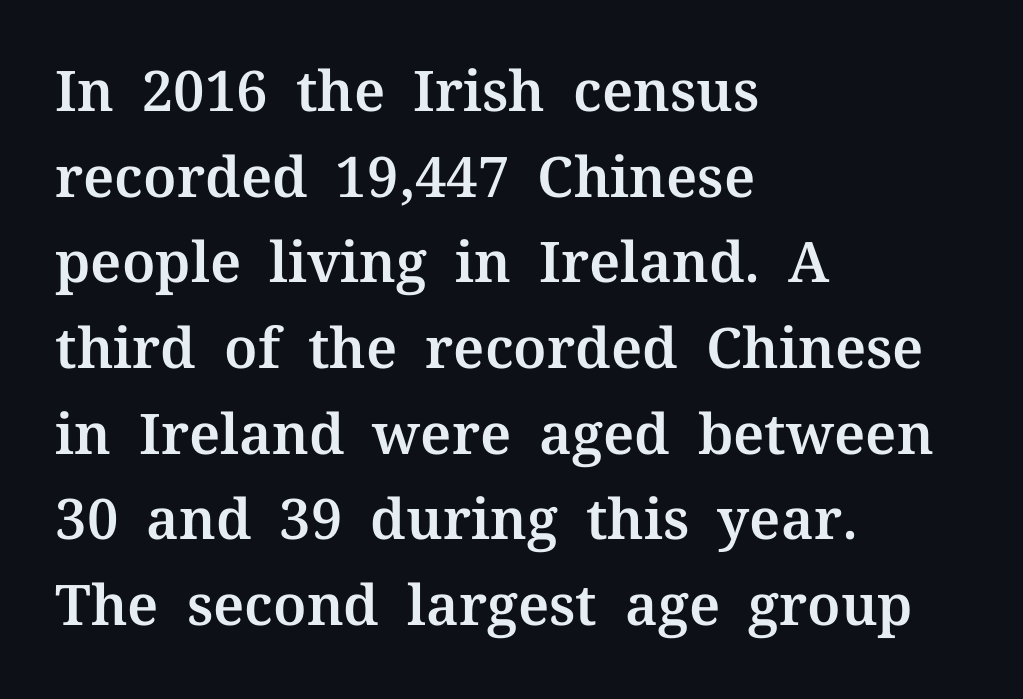
Q: Is the text italic (slanted)? A: No, it is upright.
Q: Is the typeface a serif or a sans-serif typeface? A: Serif.
Q: Is the text underlined? A: No.
Q: How is the paragraph aligned? A: Left-aligned.
Q: Is the spacing between letters normal or unusually wide? A: Normal.
Q: Is the spacing between lines tight, normal or loose? A: Normal.
Q: Width (condensed, normal, or wide)? A: Normal.
Q: Stroke contrast? A: Medium.
Q: x-height? A: Medium.
Q: Monospaced? A: No.
